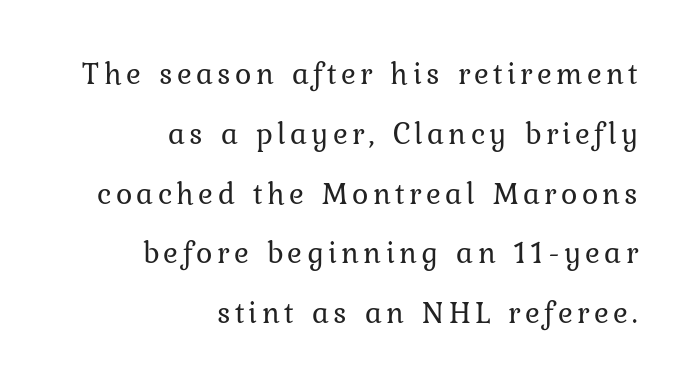
Q: Is the text bold? A: No.
Q: Is the text italic (slanted)? A: No, it is upright.
Q: Is the typeface a serif or a sans-serif typeface? A: Serif.
Q: Is the text underlined? A: No.
Q: How is the paragraph aligned? A: Right-aligned.
Q: Is the spacing between lines tight, normal or loose? A: Loose.
Q: Width (condensed, normal, or wide)? A: Normal.
Q: Stroke contrast? A: Low.
Q: x-height? A: Medium.
Q: Monospaced? A: No.
